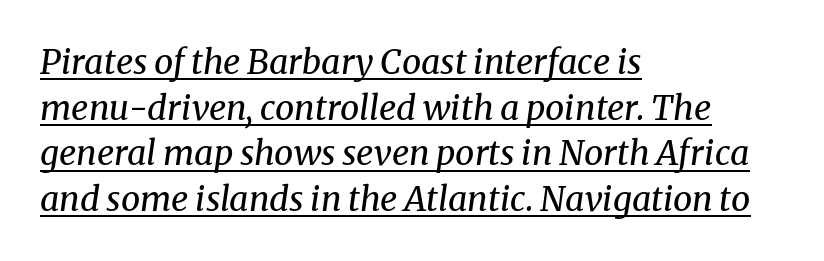
The image shows 34 px regular-weight serif type, italic (leaning right); set left-aligned, normal line spacing (1.34x), normal letter spacing, underlined; medium stroke contrast and a medium x-height.
